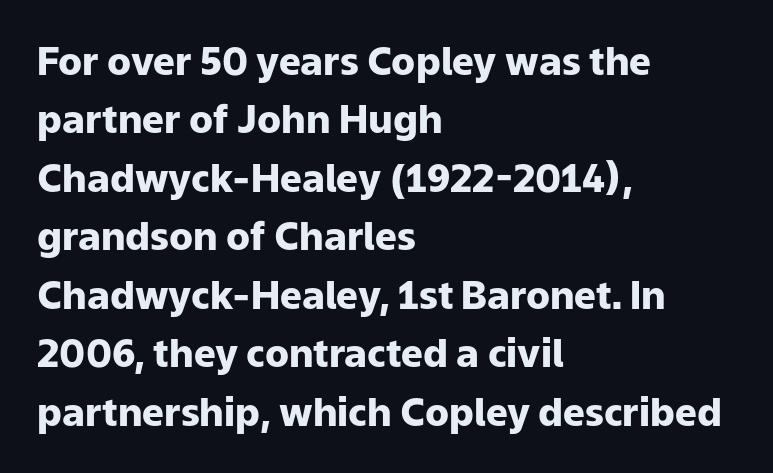
Type without underlining. Caption: bold face, heavy strokes. The letters sit at their default tracking, neither squeezed nor spread. Do the letters lean? They stand straight. Note the varied advance widths — an 'i' is clearly narrower than an 'm'.
